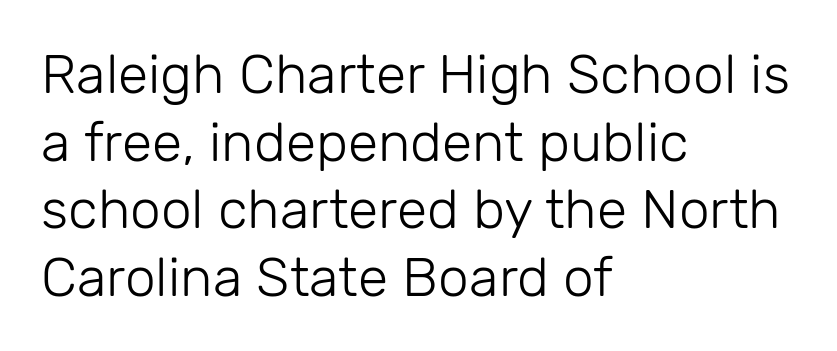
The image shows 55 px light sans-serif type, upright; set left-aligned, line spacing 1.23x, normal letter spacing, not underlined; low stroke contrast and a medium x-height.
